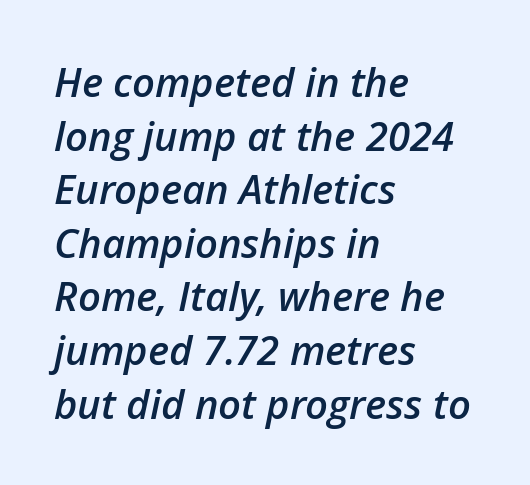
The image shows 40 px semibold type, italic (leaning right); set left-aligned, normal line spacing (1.34x), normal letter spacing, not underlined; low stroke contrast and a medium x-height.
